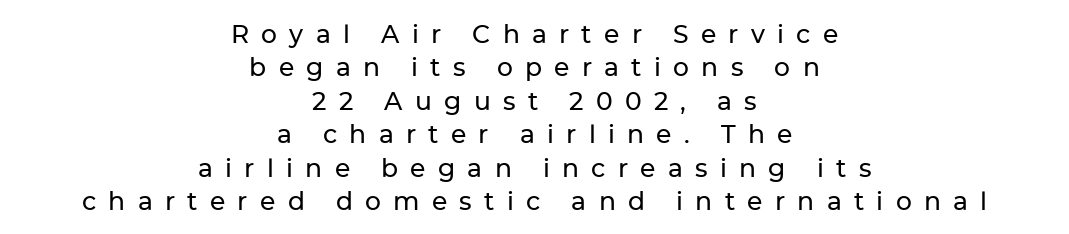
{"italic": "no", "underline": "no", "align": "center", "line_spacing": "normal", "line_spacing_ratio": 1.34, "letter_spacing": "wide", "letter_spacing_em": 0.49, "glyph_px": 25}
